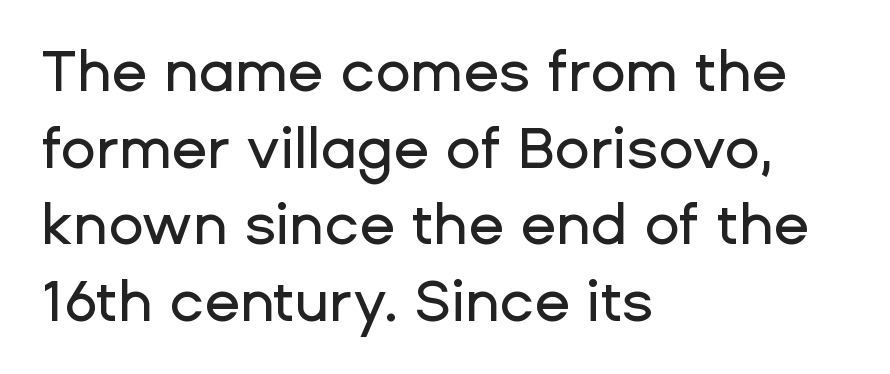
The glyphs in this specimen are sans serif. In terms of leading, this rendering sits right in the middle. If you drew a ruler down the left edge, every line would touch it. Vertical strokes here are truly vertical.
